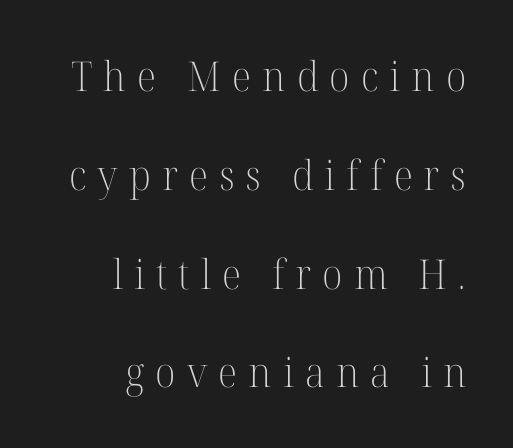
Q: Is the text bold? A: No.
Q: Is the text italic (slanted)? A: No, it is upright.
Q: Is the typeface a serif or a sans-serif typeface? A: Serif.
Q: Is the text underlined? A: No.
Q: How is the paragraph aligned? A: Right-aligned.
Q: Is the spacing between letters normal or unusually wide? A: Unusually wide.
Q: Is the spacing between lines tight, normal or loose? A: Loose.
Q: Width (condensed, normal, or wide)? A: Normal.
Q: Stroke contrast? A: High.
Q: x-height? A: Medium.
Q: Monospaced? A: No.
